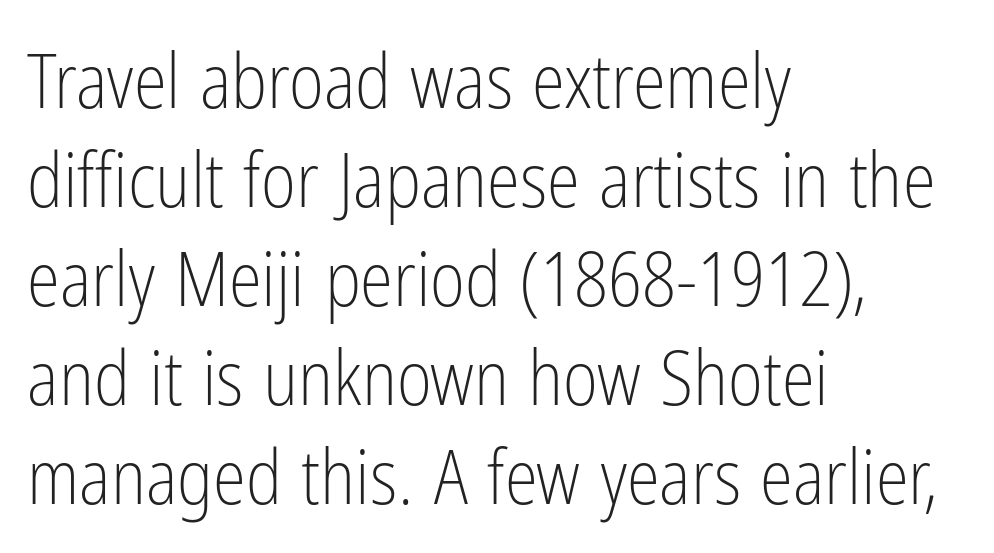
Leftover space on each line is placed entirely after the last word. The passage shown is not underscored anywhere. Letter spacing: default. Interline gaps are of average width in this sample. A typesetter would label this face a sans.
